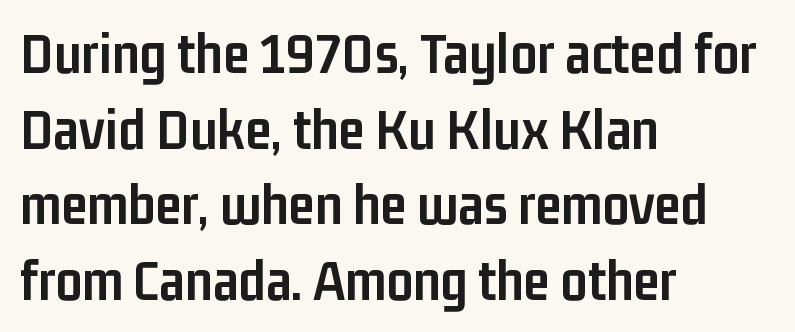
{"serif": "no", "italic": "no", "bold": "yes", "weight": "semibold", "width": "condensed", "stroke_contrast": "low", "x_height": "medium", "monospaced": "no", "underline": "no", "align": "left", "line_spacing": "normal", "line_spacing_ratio": 1.28, "letter_spacing": "normal", "letter_spacing_em": 0.0, "glyph_px": 59}
